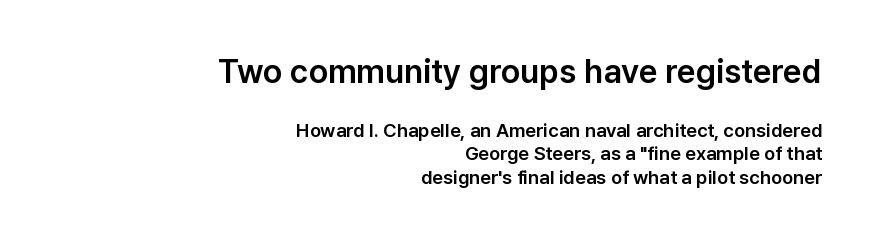
The image shows 33 px sans-serif type, upright; set right-aligned, line spacing 1.23x, normal letter spacing, not underlined; the first (top) block is 1.74x larger; low stroke contrast and a medium x-height.
